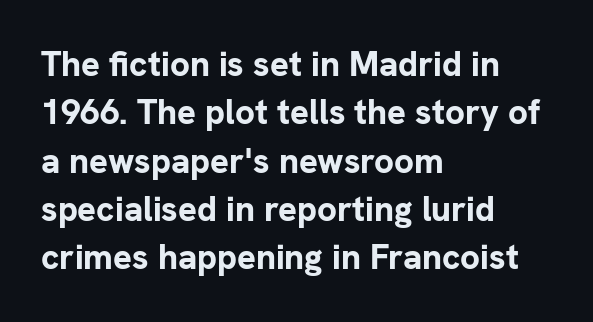
{"serif": "no", "italic": "no", "bold": "yes", "weight": "bold", "width": "normal", "stroke_contrast": "low", "x_height": "medium", "monospaced": "no", "underline": "no", "align": "left", "line_spacing": "normal", "line_spacing_ratio": 1.38, "letter_spacing": "normal", "letter_spacing_em": 0.0, "glyph_px": 35}
